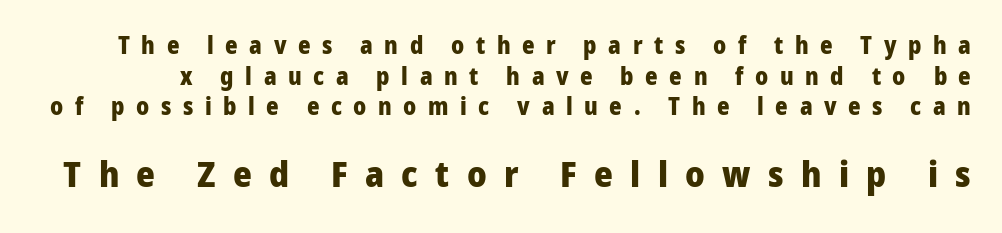
{"serif": "no", "italic": "no", "bold": "yes", "weight": "heavy", "width": "normal", "stroke_contrast": "low", "x_height": "medium", "monospaced": "no", "underline": "no", "line_spacing": "normal", "line_spacing_ratio": 1.28, "letter_spacing": "wide", "letter_spacing_em": 0.48, "larger_block": "second", "size_ratio": 1.5, "glyph_px": 36}
